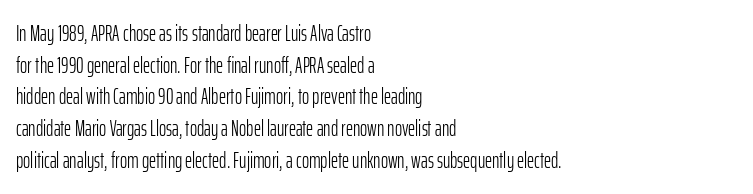
Ordinary non-slanted type is in use. Whoever set this chose a conventional vertical rhythm. Nothing unusual about the tracking: characters are spaced as the font intends. Every row of glyphs begins at an identical x-position on the left.
